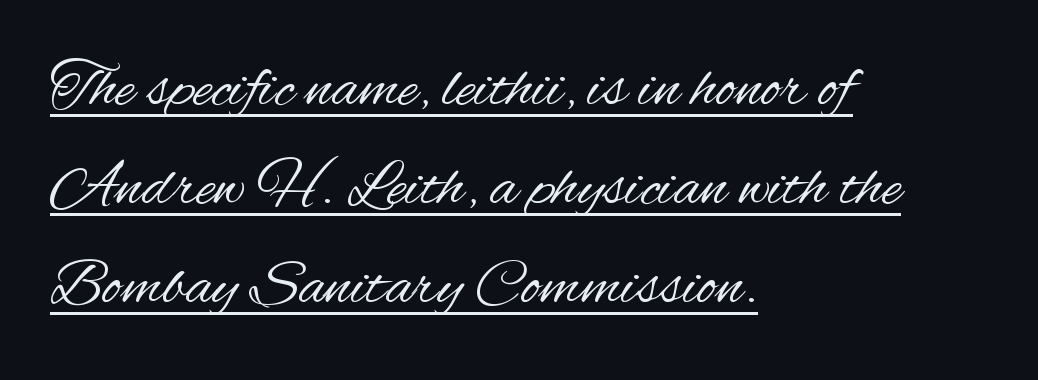
Q: Is the text bold? A: No.
Q: Is the text italic (slanted)? A: Yes.
Q: Is the typeface a serif or a sans-serif typeface? A: Sans-serif.
Q: Is the text underlined? A: Yes.
Q: How is the paragraph aligned? A: Left-aligned.
Q: Is the spacing between letters normal or unusually wide? A: Normal.
Q: Is the spacing between lines tight, normal or loose? A: Normal.
Q: Width (condensed, normal, or wide)? A: Condensed.
Q: Stroke contrast? A: Medium.
Q: x-height? A: Small.
Q: Monospaced? A: No.
